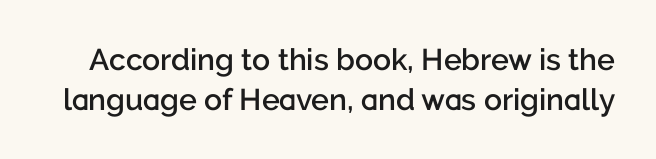
Each row of text sits above clean, open space. Serifs: no, the terminals of the letterforms are clean. The rendering uses a moderate line-height, typical for paragraphs. Notice the strokes are somewhat thickened but not fully heavy: this is a semibold.
